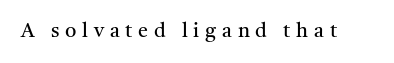
The image shows 20 px text type, upright; set unusually wide letter spacing (+0.29 em), not underlined.
